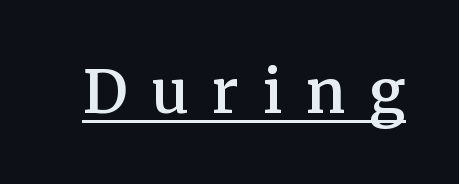
Q: Is the text bold? A: Semi-bold.
Q: Is the text italic (slanted)? A: No, it is upright.
Q: Is the typeface a serif or a sans-serif typeface? A: Serif.
Q: Is the text underlined? A: Yes.
Q: Is the spacing between letters normal or unusually wide? A: Unusually wide.
Q: Width (condensed, normal, or wide)? A: Normal.
Q: Stroke contrast? A: Medium.
Q: x-height? A: Medium.
Q: Monospaced? A: No.
